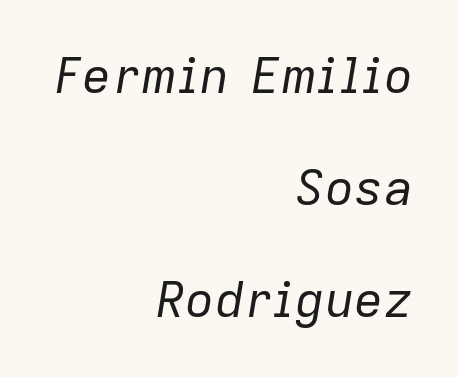
Q: Is the text bold? A: No.
Q: Is the text italic (slanted)? A: Yes, it leans right by about 9 degrees.
Q: Is the text underlined? A: No.
Q: How is the paragraph aligned? A: Right-aligned.
Q: Is the spacing between letters normal or unusually wide? A: Normal.
Q: Is the spacing between lines tight, normal or loose? A: Loose.
Q: Width (condensed, normal, or wide)? A: Normal.
Q: Stroke contrast? A: Low.
Q: x-height? A: Medium.
Q: Monospaced? A: No.
